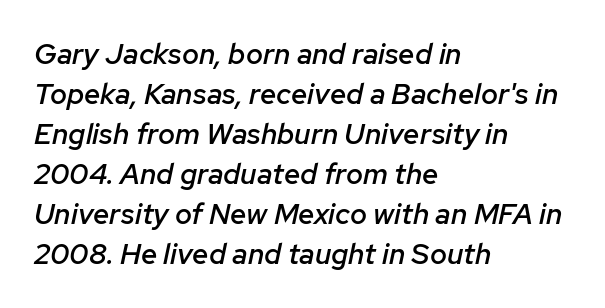
The image shows 29 px semibold type, italic (leaning right); set left-aligned, normal line spacing (1.38x), normal letter spacing, not underlined; low stroke contrast and a medium x-height.
